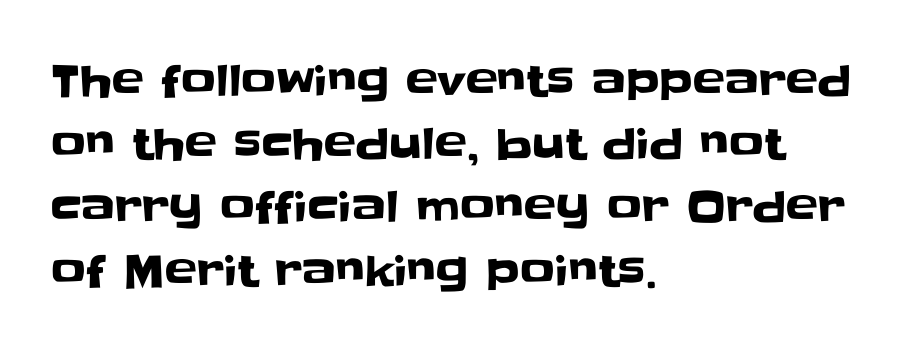
The image shows 43 px sans-serif type, upright; set left-aligned, normal line spacing (1.47x), normal letter spacing, not underlined; low stroke contrast and a large x-height.
